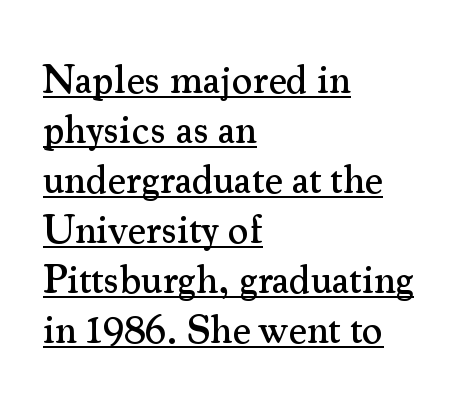
{"serif": "yes", "italic": "no", "width": "normal", "stroke_contrast": "medium", "x_height": "small", "monospaced": "no", "underline": "yes", "align": "left", "line_spacing": "normal", "line_spacing_ratio": 1.25, "letter_spacing": "normal", "letter_spacing_em": 0.0, "glyph_px": 40}
